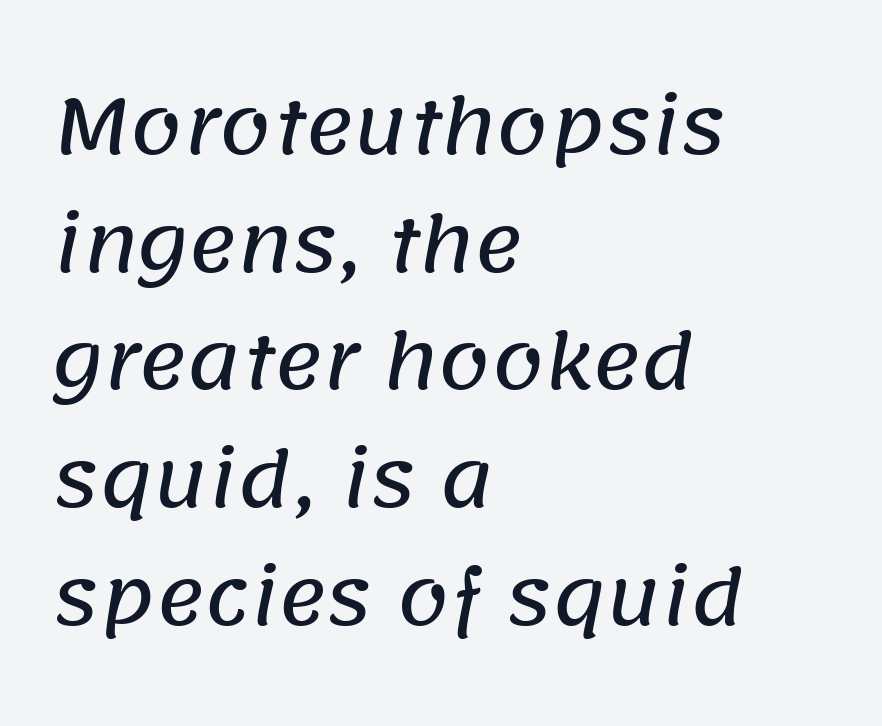
The image shows 74 px sans-serif type; set left-aligned, normal line spacing (1.59x), normal letter spacing, not underlined; low stroke contrast and a large x-height.
